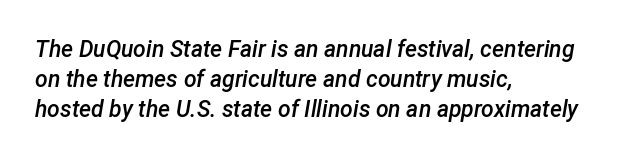
{"italic": "yes", "lean": "right", "slant_degrees": 12, "bold": "semi", "underline": "no", "align": "left", "line_spacing": "normal", "line_spacing_ratio": 1.31, "letter_spacing": "normal", "letter_spacing_em": 0.0, "glyph_px": 23}
